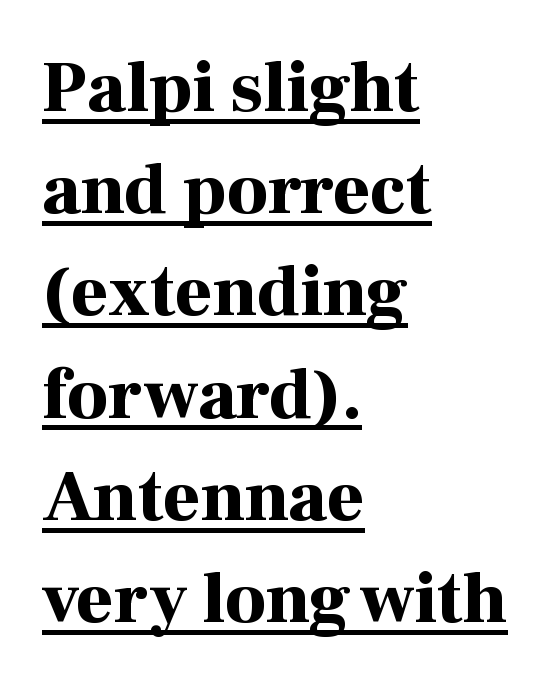
Characters follow at the spacing the type designer built in. The letters stand upright; this is a roman face. The leading is moderate, giving the passage an even texture. These lines stack with their left ends in a neat column. I'd call this a serif setting — the letters wear small feet.
